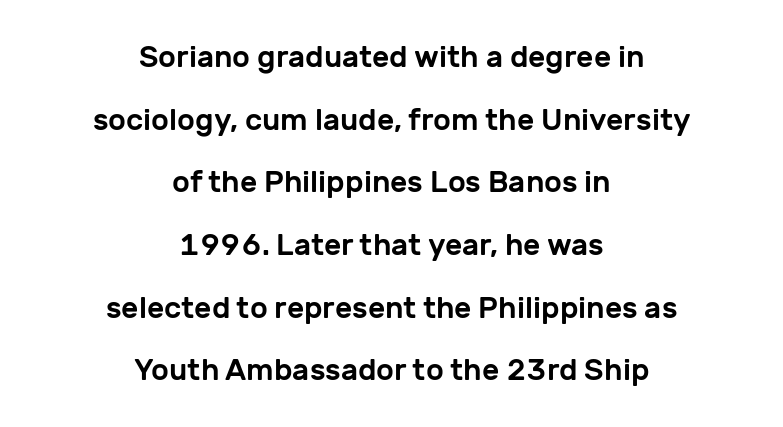
The image shows 30 px sans-serif type, upright; set centered, loose line spacing (2.09x), normal letter spacing, not underlined; low stroke contrast and a medium x-height.
